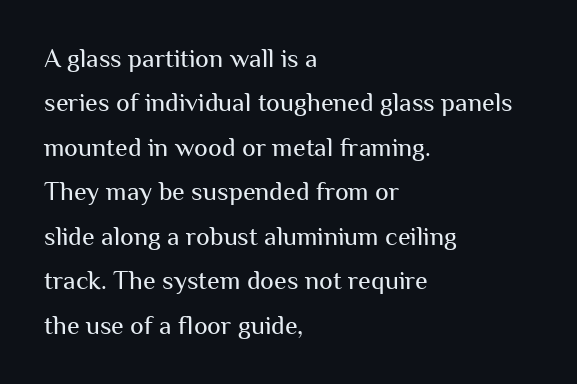
The image shows 26 px text type, upright; set left-aligned, line spacing 1.71x, normal letter spacing, not underlined.
